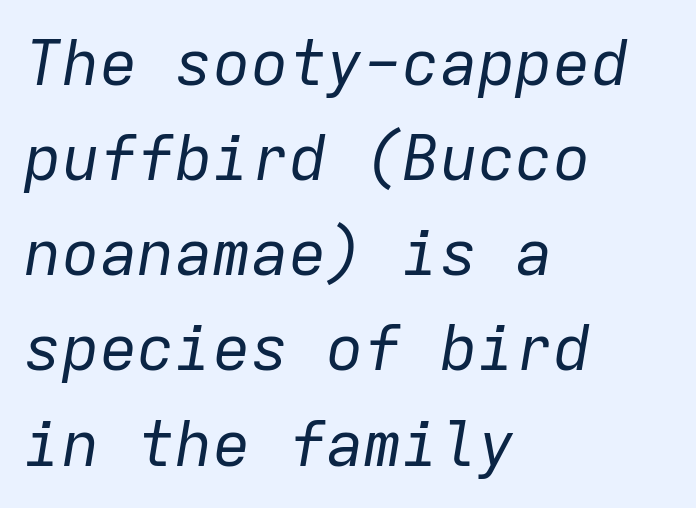
Designer's note — italics engaged. The lines sit at an ordinary, default distance from one another. A light-to-regular cut is what we see here. Monospaced: the letters line up in strict vertical columns. Glyph-to-glyph distance matches everyday printed text.
